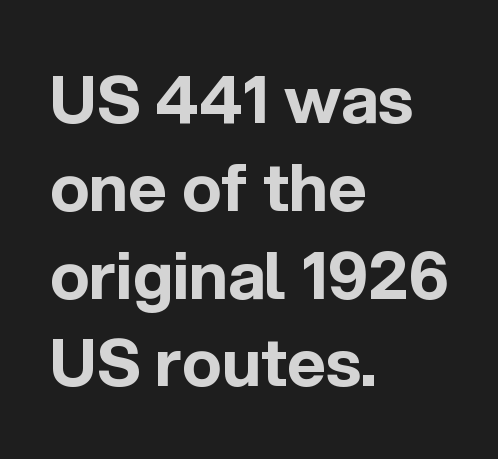
The image shows 66 px bold sans-serif type, upright; set left-aligned, normal line spacing (1.33x), normal letter spacing, not underlined; a medium x-height.
